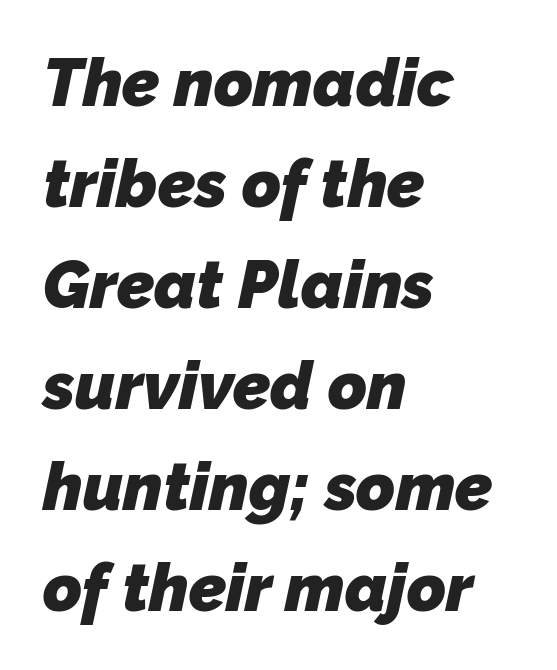
Unlike a traditional serif, this face leaves its strokes unadorned. A typesetter would call this zero additional tracking. Caption: multi-line text, flush left, ragged right. Strong, thick strokes mark this as bold type.
